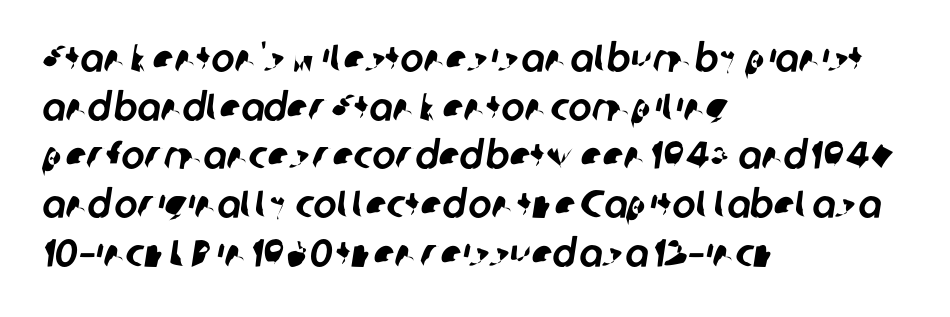
The type family on display is of the sans-serif kind. There is no visible air inserted between adjacent glyphs. The paragraph shown leans on its left margin. Varying glyph widths throughout — classic text-font behaviour. The passage shown is not underscored anywhere. Line spacing here is normal.
